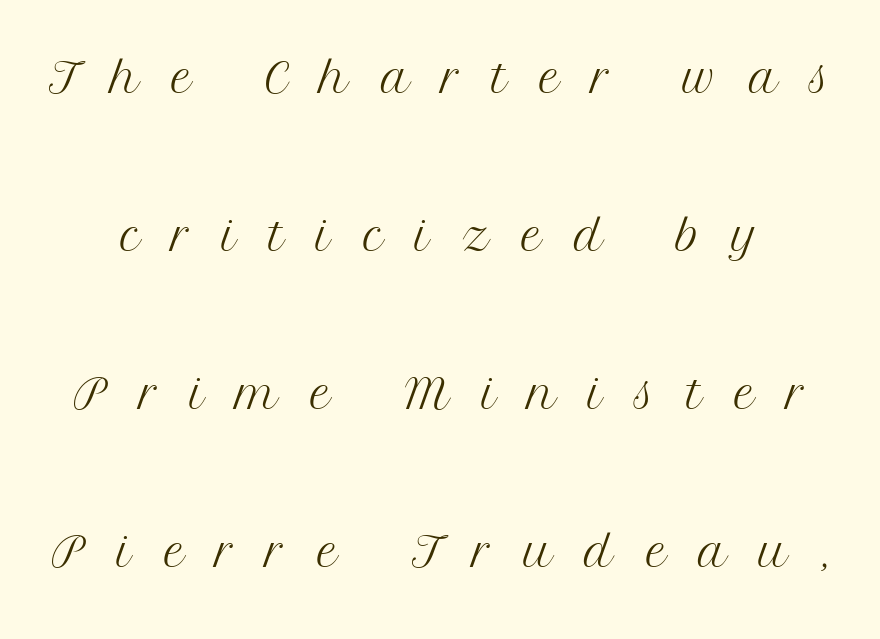
Q: Is the text bold? A: No.
Q: Is the text italic (slanted)? A: Yes.
Q: Is the typeface a serif or a sans-serif typeface? A: Serif.
Q: Is the text underlined? A: No.
Q: Is the spacing between letters normal or unusually wide? A: Unusually wide.
Q: Is the spacing between lines tight, normal or loose? A: Loose.
Q: Width (condensed, normal, or wide)? A: Normal.
Q: Stroke contrast? A: Medium.
Q: x-height? A: Medium.
Q: Monospaced? A: No.
